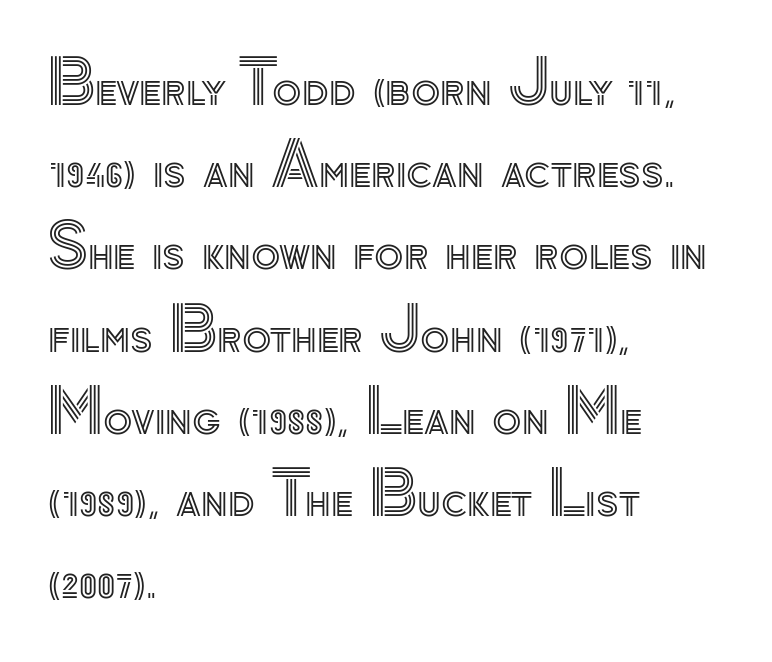
The image shows 60 px text type, upright; set left-aligned, normal line spacing (1.37x), normal letter spacing, not underlined; a small x-height.
